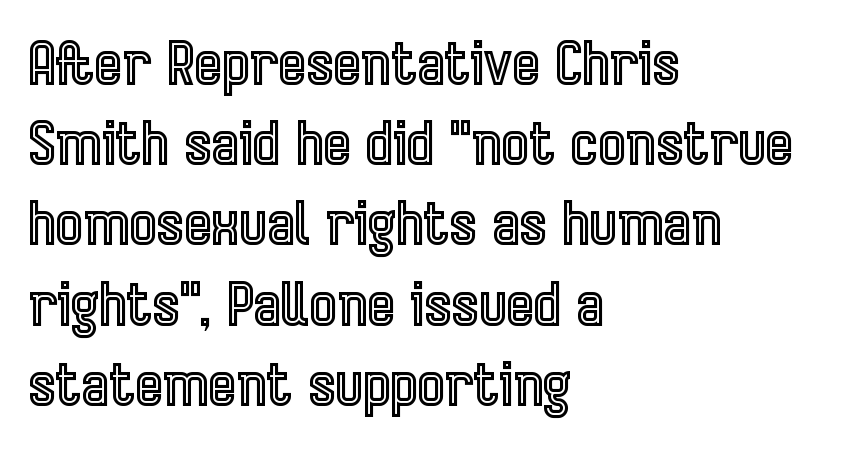
Q: Is the text italic (slanted)? A: No, it is upright.
Q: Is the text underlined? A: No.
Q: How is the paragraph aligned? A: Left-aligned.
Q: Is the spacing between letters normal or unusually wide? A: Normal.
Q: Is the spacing between lines tight, normal or loose? A: Normal.
Q: Width (condensed, normal, or wide)? A: Condensed.
Q: x-height? A: Medium.
Q: Monospaced? A: No.
